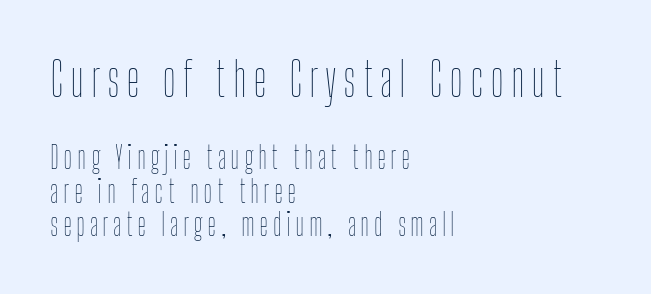
The image shows 47 px thin, condensed type, upright; set left-aligned, tight line spacing (1.08x), not underlined; the first (top) block is 1.52x larger; low stroke contrast and a medium x-height.
